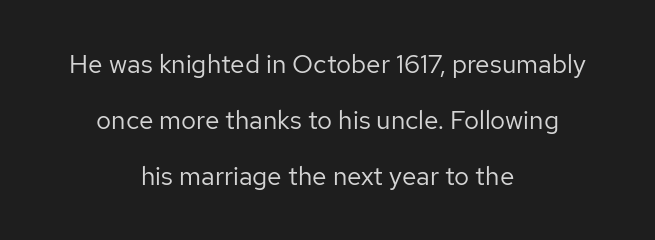
Q: Is the text bold? A: No.
Q: Is the text italic (slanted)? A: No, it is upright.
Q: Is the text underlined? A: No.
Q: How is the paragraph aligned? A: Centered.
Q: Is the spacing between letters normal or unusually wide? A: Normal.
Q: Is the spacing between lines tight, normal or loose? A: Loose.
